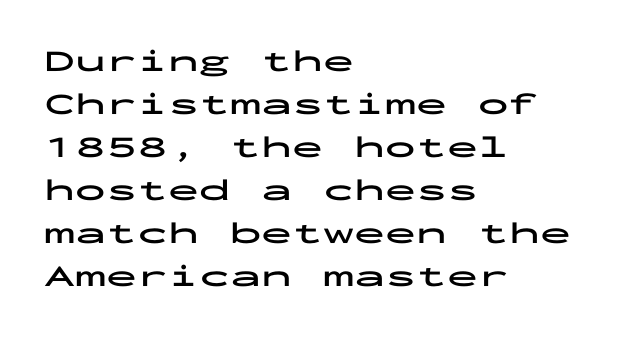
Q: Is the text bold? A: Yes.
Q: Is the text italic (slanted)? A: No, it is upright.
Q: Is the typeface a serif or a sans-serif typeface? A: Sans-serif.
Q: Is the text underlined? A: No.
Q: How is the paragraph aligned? A: Left-aligned.
Q: Is the spacing between letters normal or unusually wide? A: Normal.
Q: Is the spacing between lines tight, normal or loose? A: Normal.
Q: Width (condensed, normal, or wide)? A: Wide.
Q: Stroke contrast? A: Low.
Q: x-height? A: Medium.
Q: Monospaced? A: Yes.
